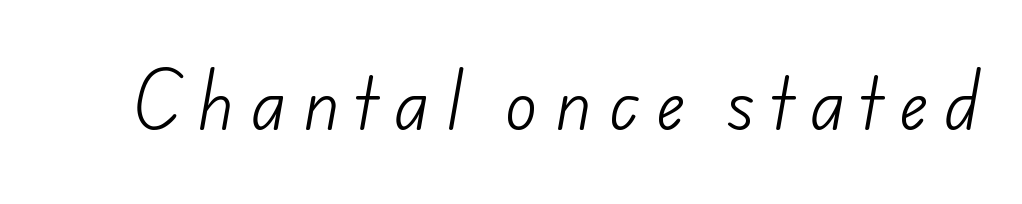
Type style note: lacks serifs. Character widths vary here, with narrow letters taking less room than wide ones. The strokes are not fattened; the text isn't bold. Unmarked baselines from the first word to the last. Here the glyphs are tracked loosely, breaking word shapes into spaced letters.
